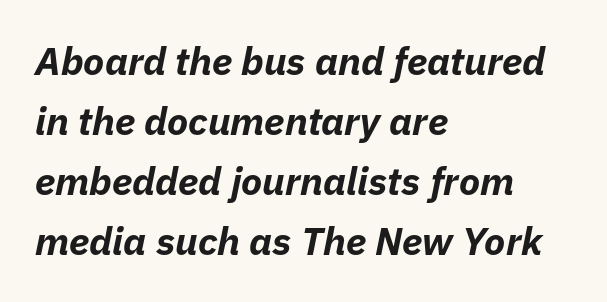
{"italic": "yes", "lean": "right", "slant_degrees": 11, "bold": "yes", "weight": "bold", "width": "normal", "stroke_contrast": "low", "x_height": "medium", "monospaced": "no", "underline": "no", "align": "left", "line_spacing": "normal", "line_spacing_ratio": 1.54, "letter_spacing": "normal", "letter_spacing_em": 0.0, "glyph_px": 39}
